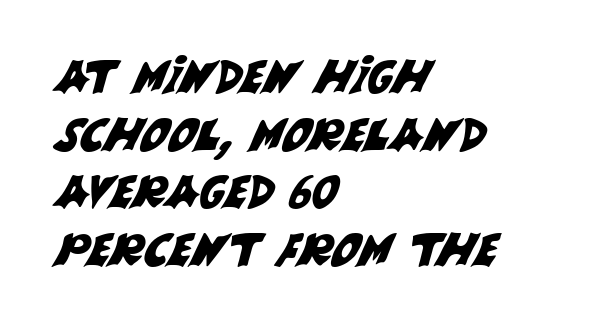
Q: Is the typeface a serif or a sans-serif typeface? A: Sans-serif.
Q: Is the text underlined? A: No.
Q: How is the paragraph aligned? A: Left-aligned.
Q: Is the spacing between letters normal or unusually wide? A: Normal.
Q: Is the spacing between lines tight, normal or loose? A: Normal.
Q: Width (condensed, normal, or wide)? A: Normal.
Q: Stroke contrast? A: Medium.
Q: x-height? A: Large.
Q: Monospaced? A: No.
